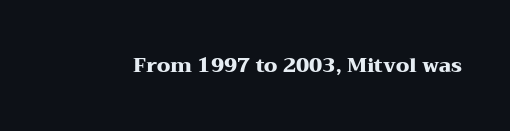
The rendering keeps characters at their native spacing. Underlining? Definitely not there. Nope, not italic — everything's standing straight. Set as a true bold cut, around the 700 mark.
